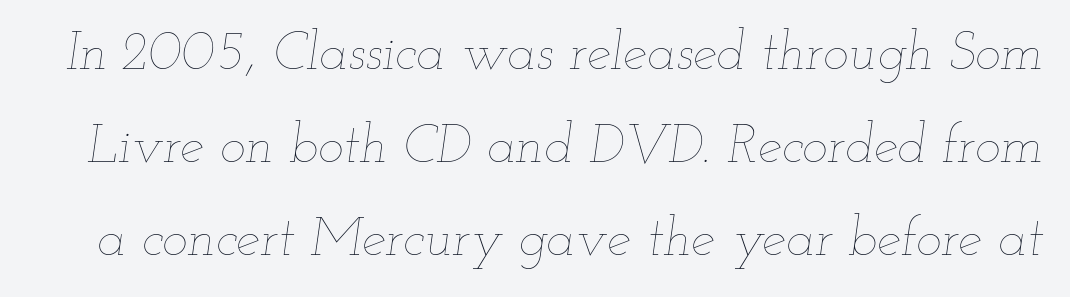
Q: Is the text bold? A: No.
Q: Is the text italic (slanted)? A: Yes, it leans right by about 12 degrees.
Q: Is the text underlined? A: No.
Q: Is the spacing between letters normal or unusually wide? A: Normal.
Q: Width (condensed, normal, or wide)? A: Wide.
Q: Stroke contrast? A: Low.
Q: x-height? A: Small.
Q: Monospaced? A: No.
